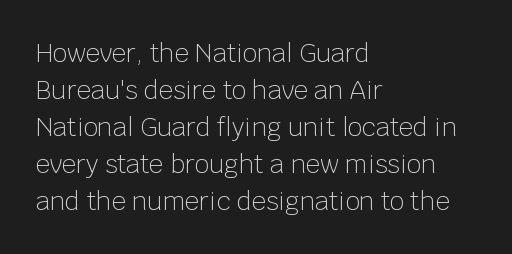
A typesetter would call this leading conventional body-copy spacing. Descender tails drop into unmarked territory. Visually the block forms a straight wall on the left and a jagged coastline on the right. Do the letters lean? They stand straight.
